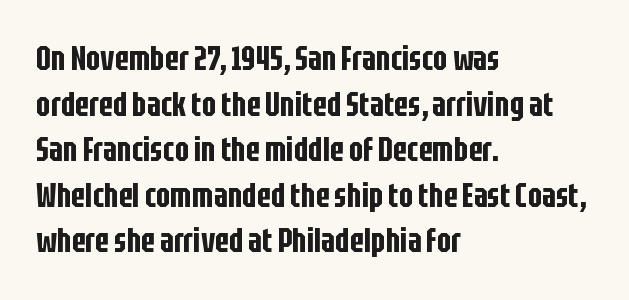
{"serif": "no", "italic": "no", "width": "condensed", "stroke_contrast": "low", "x_height": "large", "monospaced": "no", "underline": "no", "align": "left", "line_spacing": "normal", "line_spacing_ratio": 1.34, "letter_spacing": "normal", "letter_spacing_em": 0.0, "glyph_px": 34}
